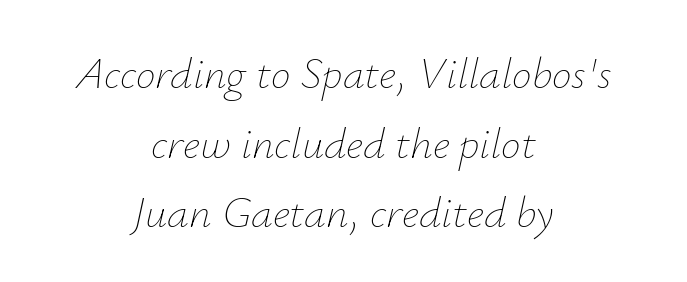
The image shows 44 px thin type, italic (leaning right); set centered, normal line spacing (1.58x), normal letter spacing, not underlined; low stroke contrast and a small x-height.
